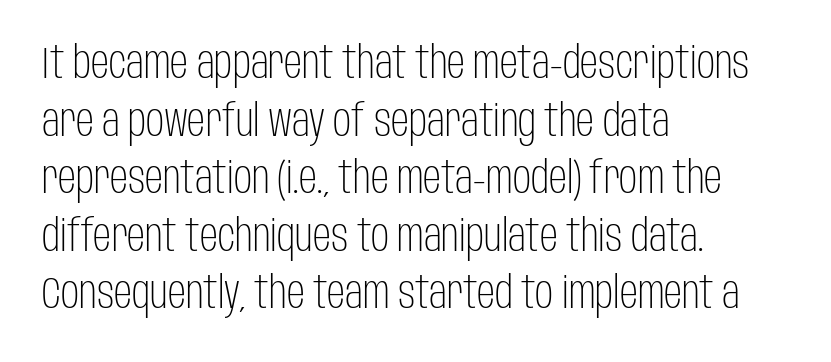
In terms of letterform style, serifs are entirely absent. The foot of each line stays bare and open. A typesetter would call this proportional, since set widths differ per character. Compared with typical body copy, the letter spacing here is the same.
